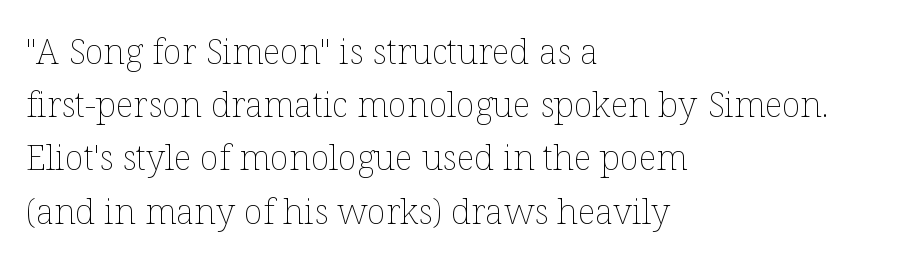
Proportional: the letters do not fall into vertical columns. The rows are spaced the way most documents space them. Is the stroke heavy? The answer is a plain regular-or-lighter. The axis of the letterforms is exactly vertical. Default kerning and tracking; the words read as compact shapes.
